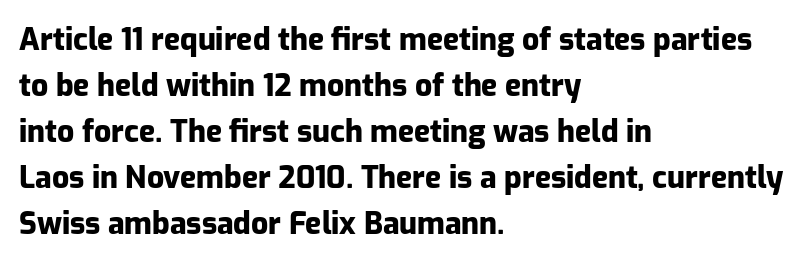
Q: Is the text bold? A: Yes.
Q: Is the text italic (slanted)? A: No, it is upright.
Q: Is the typeface a serif or a sans-serif typeface? A: Sans-serif.
Q: Is the text underlined? A: No.
Q: How is the paragraph aligned? A: Left-aligned.
Q: Is the spacing between letters normal or unusually wide? A: Normal.
Q: Is the spacing between lines tight, normal or loose? A: Normal.
Q: Width (condensed, normal, or wide)? A: Normal.
Q: Stroke contrast? A: Low.
Q: x-height? A: Medium.
Q: Monospaced? A: No.
